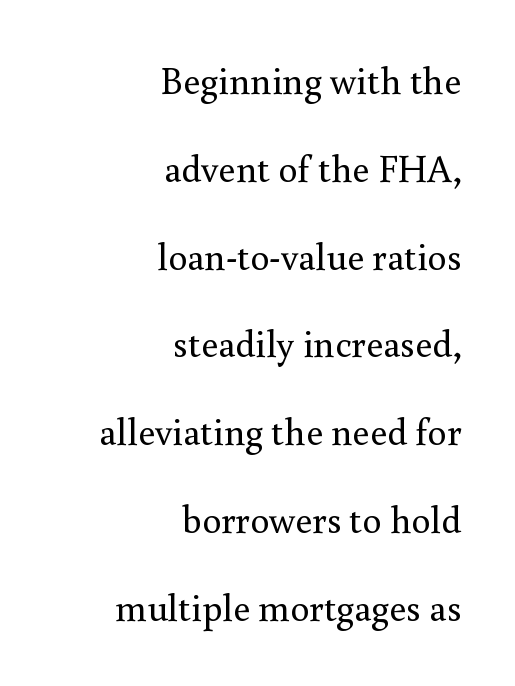
Q: Is the text bold? A: No.
Q: Is the text italic (slanted)? A: No, it is upright.
Q: Is the typeface a serif or a sans-serif typeface? A: Serif.
Q: Is the text underlined? A: No.
Q: How is the paragraph aligned? A: Right-aligned.
Q: Is the spacing between letters normal or unusually wide? A: Normal.
Q: Is the spacing between lines tight, normal or loose? A: Loose.
Q: Width (condensed, normal, or wide)? A: Normal.
Q: x-height? A: Small.
Q: Monospaced? A: No.
